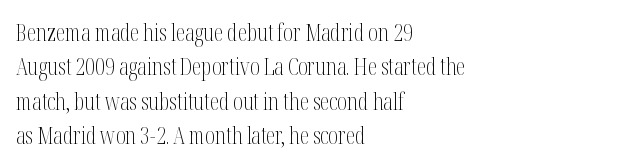
The image shows 23 px text type, upright; set left-aligned, normal line spacing (1.49x), normal letter spacing, not underlined.
